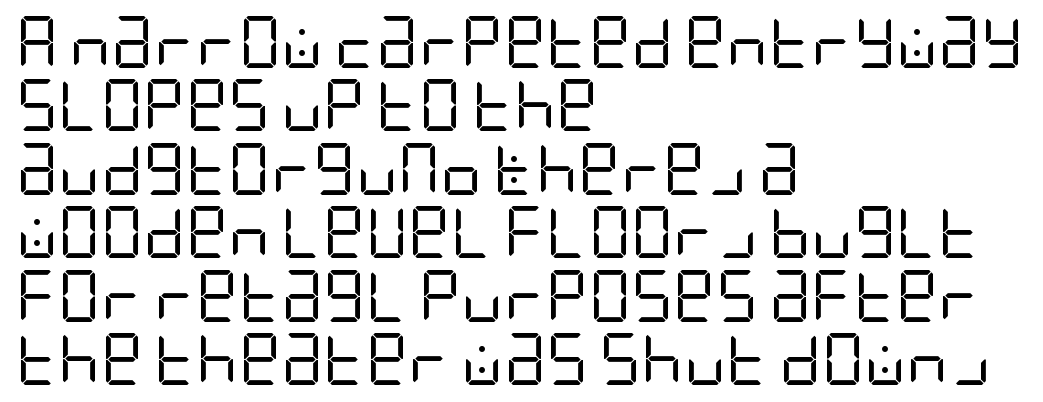
Underline: absent. No heavy texture on the line: the type isn't bold. The horizontal fit of the characters is conventional and even. Examine the stroke ends and you'll find no serifs. The rag falls on the right side of this text block.
